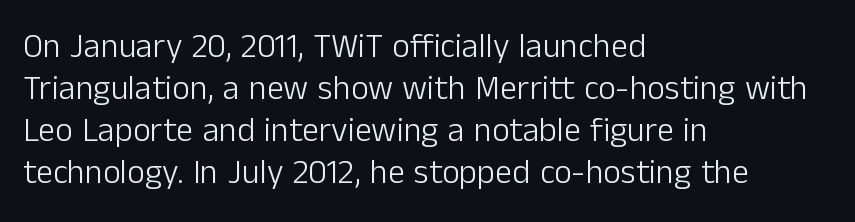
Q: Is the text bold? A: No.
Q: Is the text italic (slanted)? A: No, it is upright.
Q: Is the typeface a serif or a sans-serif typeface? A: Sans-serif.
Q: Is the text underlined? A: No.
Q: How is the paragraph aligned? A: Left-aligned.
Q: Is the spacing between letters normal or unusually wide? A: Normal.
Q: Width (condensed, normal, or wide)? A: Normal.
Q: Stroke contrast? A: Low.
Q: x-height? A: Medium.
Q: Monospaced? A: No.
